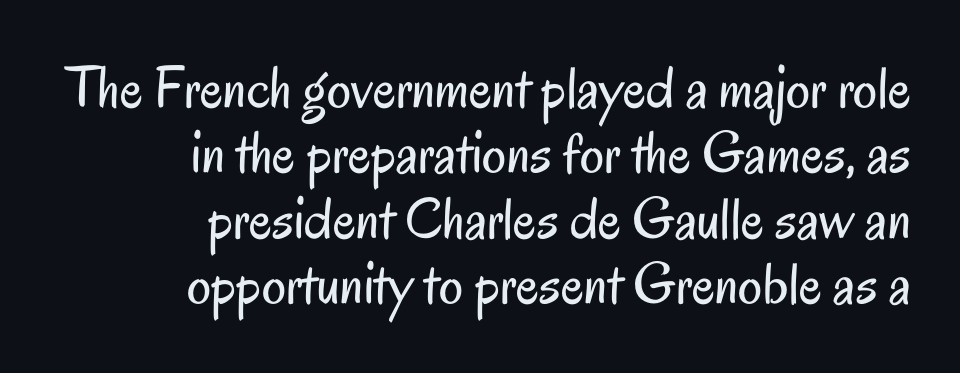
Q: Is the text bold? A: No.
Q: Is the text italic (slanted)? A: No, it is upright.
Q: Is the typeface a serif or a sans-serif typeface? A: Sans-serif.
Q: Is the text underlined? A: No.
Q: How is the paragraph aligned? A: Right-aligned.
Q: Is the spacing between letters normal or unusually wide? A: Normal.
Q: Is the spacing between lines tight, normal or loose? A: Tight.
Q: Width (condensed, normal, or wide)? A: Condensed.
Q: Stroke contrast? A: Low.
Q: x-height? A: Small.
Q: Monospaced? A: No.
